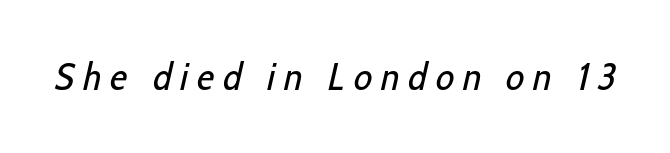
The image shows 38 px regular-weight, condensed sans-serif type; set unusually wide letter spacing (+0.24 em), not underlined; low stroke contrast and a medium x-height.
